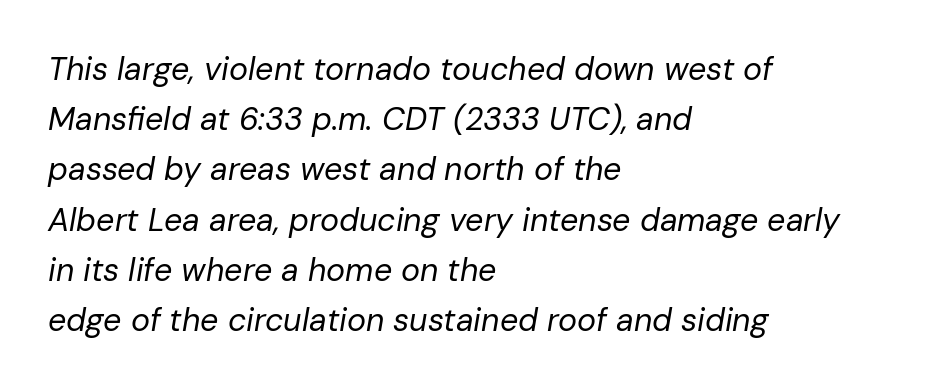
The image shows 32 px regular-weight type, italic (leaning right); set left-aligned, normal line spacing (1.57x), normal letter spacing, not underlined; low stroke contrast and a medium x-height.
